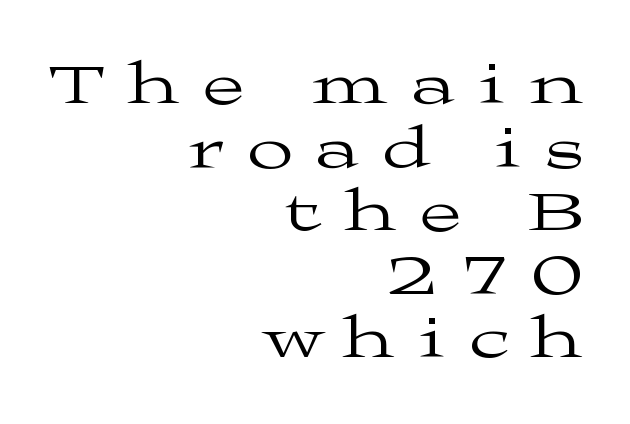
The image shows 60 px regular-weight, wide serif type, upright; set right-aligned, tight line spacing (1.06x), unusually wide letter spacing (+0.41 em), not underlined; medium stroke contrast and a medium x-height.
